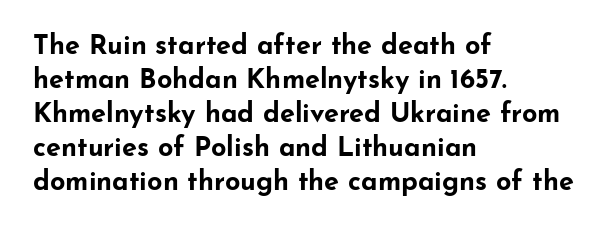
{"italic": "no", "bold": "yes", "underline": "no", "align": "left", "line_spacing": "normal", "line_spacing_ratio": 1.26, "letter_spacing": "normal", "letter_spacing_em": 0.0, "glyph_px": 27}
